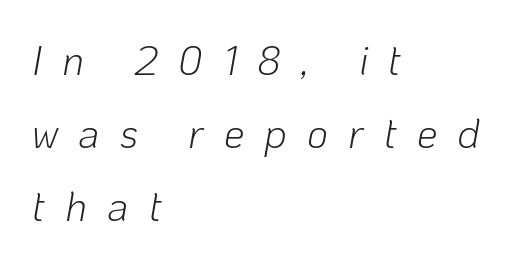
{"italic": "yes", "lean": "right", "slant_degrees": 10, "bold": "no", "weight": "light", "width": "normal", "stroke_contrast": "low", "x_height": "medium", "monospaced": "no", "underline": "no", "align": "left", "line_spacing_ratio": 1.78, "letter_spacing": "wide", "letter_spacing_em": 0.49, "glyph_px": 41}
